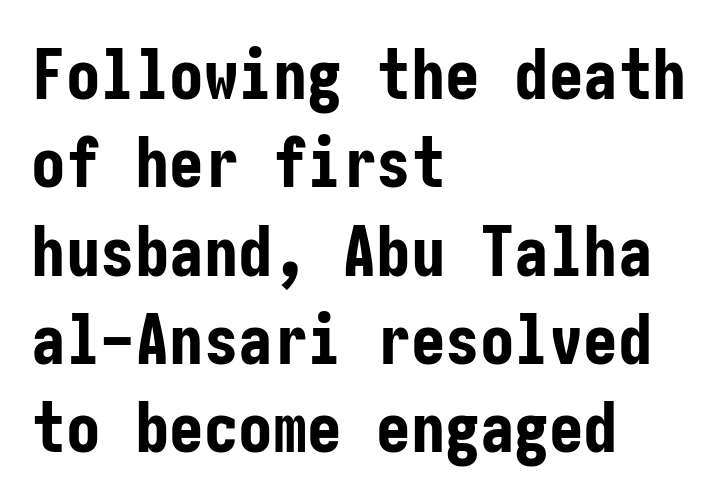
Does the lettering tilt? It doesn't — this is upright. The setting favours the left margin, as ordinary paragraphs usually do. The zone under the glyphs is completely vacant. Honestly, the letter spacing is just normal — you wouldn't notice it.
